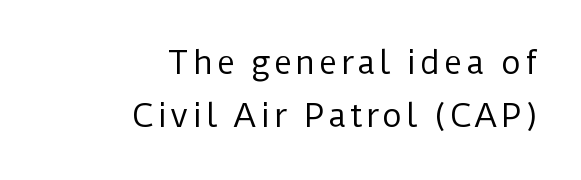
{"serif": "no", "italic": "no", "bold": "no", "weight": "regular", "width": "normal", "stroke_contrast": "low", "x_height": "medium", "monospaced": "no", "underline": "no", "align": "right", "line_spacing_ratio": 1.71, "glyph_px": 31}
